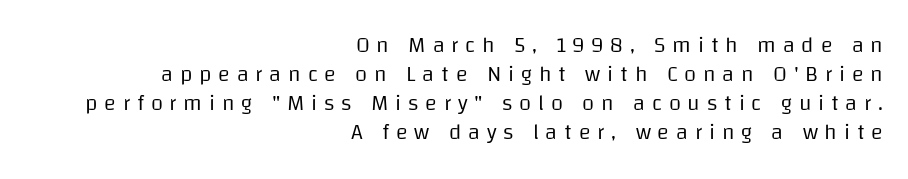
{"italic": "no", "bold": "no", "underline": "no", "align": "right", "line_spacing": "normal", "line_spacing_ratio": 1.32, "letter_spacing": "wide", "letter_spacing_em": 0.31, "glyph_px": 22}
